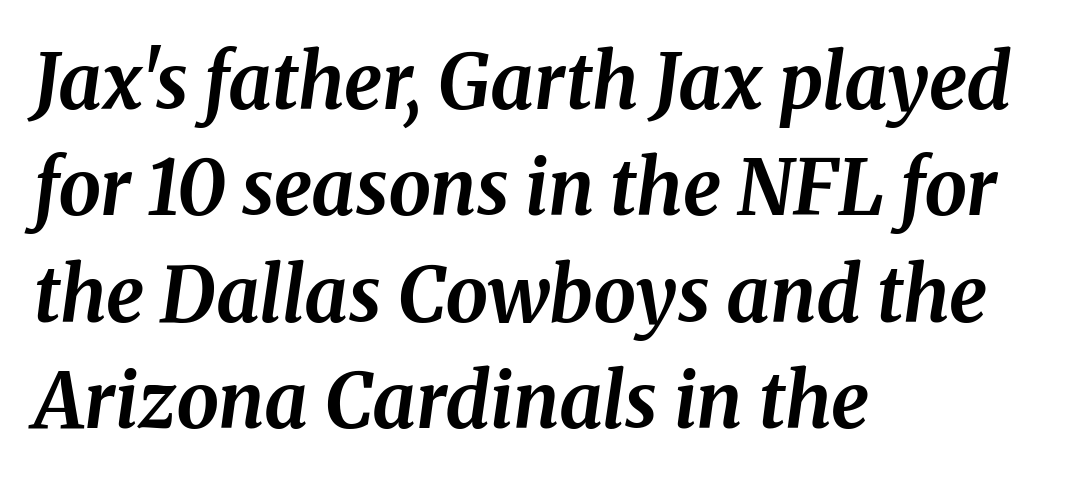
{"italic": "yes", "lean": "right", "slant_degrees": 8, "bold": "yes", "weight": "bold", "width": "normal", "stroke_contrast": "medium", "x_height": "medium", "monospaced": "no", "underline": "no", "align": "left", "line_spacing": "normal", "line_spacing_ratio": 1.4, "letter_spacing": "normal", "letter_spacing_em": 0.0, "glyph_px": 76}
